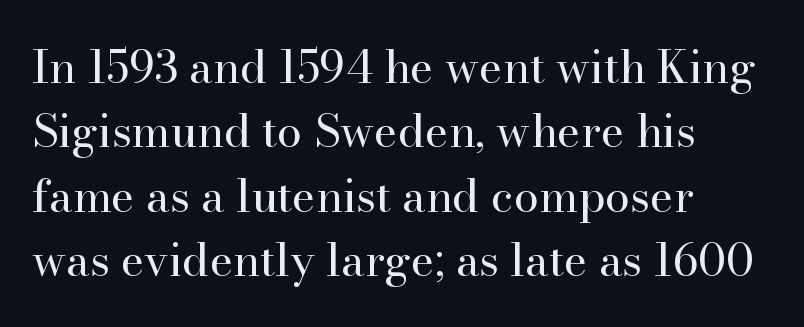
Q: Is the text bold? A: No.
Q: Is the text italic (slanted)? A: No, it is upright.
Q: Is the typeface a serif or a sans-serif typeface? A: Serif.
Q: Is the text underlined? A: No.
Q: How is the paragraph aligned? A: Left-aligned.
Q: Is the spacing between letters normal or unusually wide? A: Normal.
Q: Is the spacing between lines tight, normal or loose? A: Normal.
Q: Width (condensed, normal, or wide)? A: Normal.
Q: Stroke contrast? A: High.
Q: x-height? A: Small.
Q: Monospaced? A: No.
